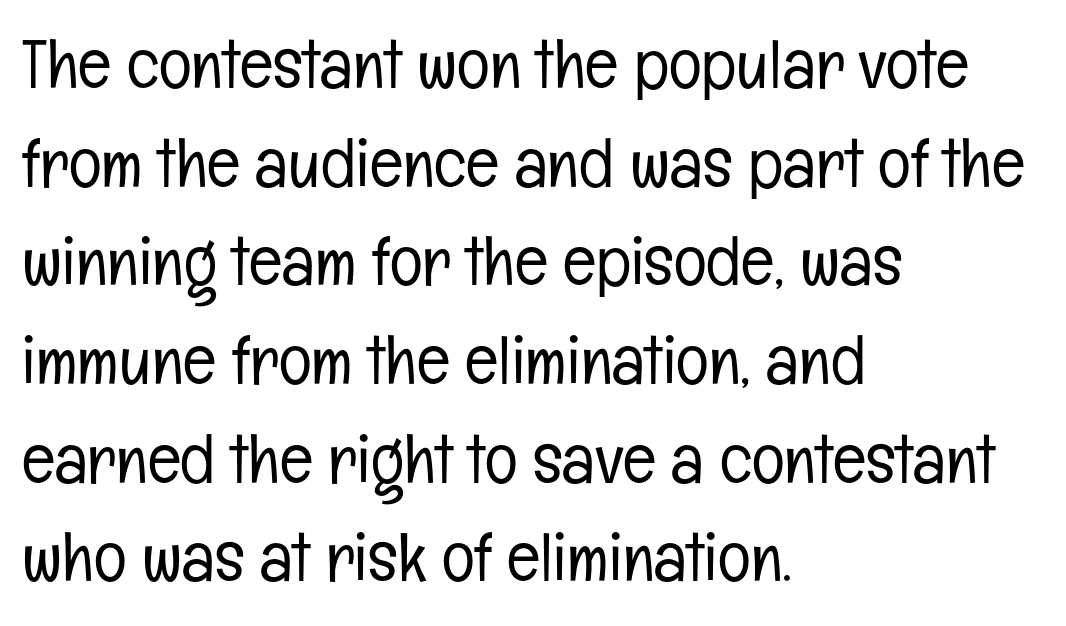
Q: Is the text bold? A: No.
Q: Is the text italic (slanted)? A: No, it is upright.
Q: Is the typeface a serif or a sans-serif typeface? A: Sans-serif.
Q: Is the text underlined? A: No.
Q: How is the paragraph aligned? A: Left-aligned.
Q: Is the spacing between letters normal or unusually wide? A: Normal.
Q: Is the spacing between lines tight, normal or loose? A: Normal.
Q: Width (condensed, normal, or wide)? A: Condensed.
Q: Stroke contrast? A: Low.
Q: x-height? A: Medium.
Q: Monospaced? A: No.
